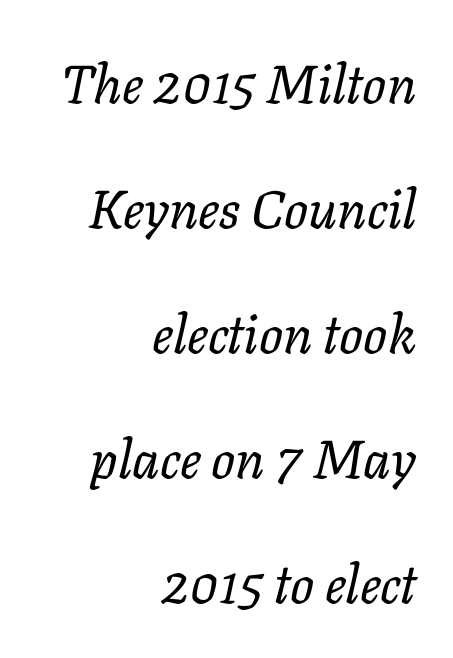
Q: Is the text bold? A: No.
Q: Is the text italic (slanted)? A: Yes, it leans right by about 11 degrees.
Q: Is the text underlined? A: No.
Q: How is the paragraph aligned? A: Right-aligned.
Q: Is the spacing between letters normal or unusually wide? A: Normal.
Q: Is the spacing between lines tight, normal or loose? A: Loose.
Q: Width (condensed, normal, or wide)? A: Normal.
Q: Stroke contrast? A: Low.
Q: x-height? A: Medium.
Q: Monospaced? A: No.
